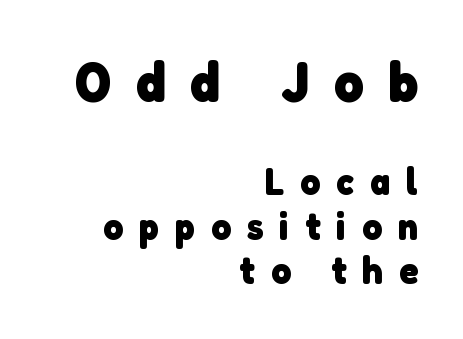
{"serif": "no", "bold": "yes", "weight": "heavy", "width": "normal", "stroke_contrast": "low", "x_height": "medium", "monospaced": "no", "underline": "no", "align": "right", "line_spacing_ratio": 1.17, "letter_spacing": "wide", "letter_spacing_em": 0.42, "larger_block": "first", "size_ratio": 1.5, "glyph_px": 57}
